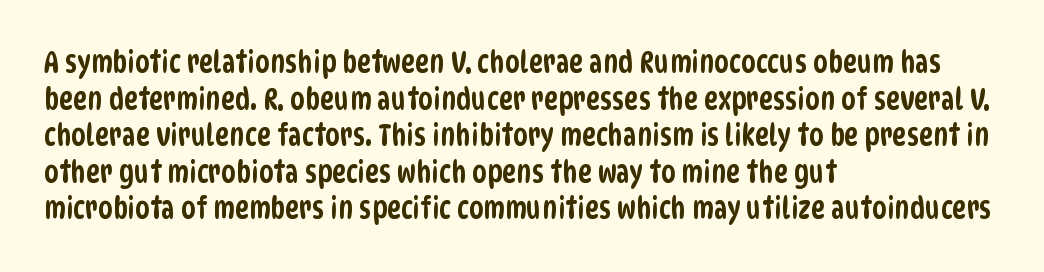
Q: Is the typeface a serif or a sans-serif typeface? A: Sans-serif.
Q: Is the text underlined? A: No.
Q: How is the paragraph aligned? A: Left-aligned.
Q: Is the spacing between letters normal or unusually wide? A: Normal.
Q: Width (condensed, normal, or wide)? A: Condensed.
Q: Stroke contrast? A: Low.
Q: x-height? A: Large.
Q: Monospaced? A: No.
